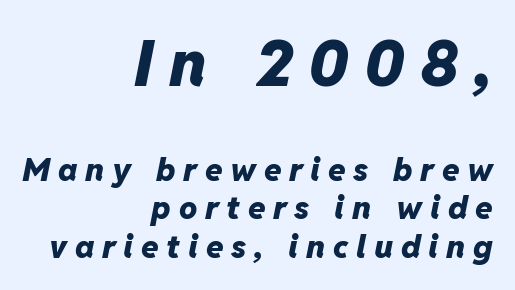
The image shows 63 px heavy type, italic (leaning right); set right-aligned, line spacing 1.2x, unusually wide letter spacing (+0.24 em), not underlined; the first (top) block is 1.97x larger; low stroke contrast and a medium x-height.
